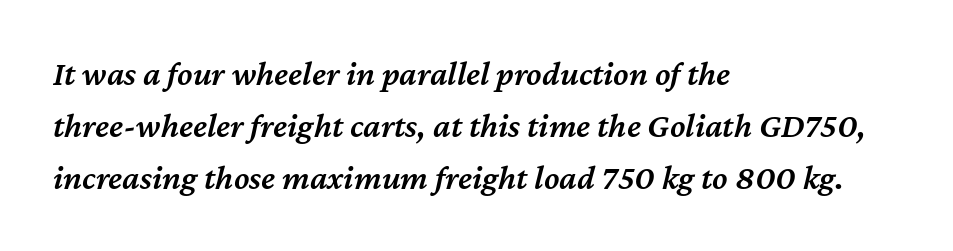
Q: Is the text bold? A: Semi-bold.
Q: Is the text italic (slanted)? A: Yes, it leans right by about 12 degrees.
Q: Is the text underlined? A: No.
Q: How is the paragraph aligned? A: Left-aligned.
Q: Is the spacing between letters normal or unusually wide? A: Normal.
Q: Is the spacing between lines tight, normal or loose? A: Normal.
Q: Width (condensed, normal, or wide)? A: Normal.
Q: Stroke contrast? A: Medium.
Q: x-height? A: Medium.
Q: Monospaced? A: No.
